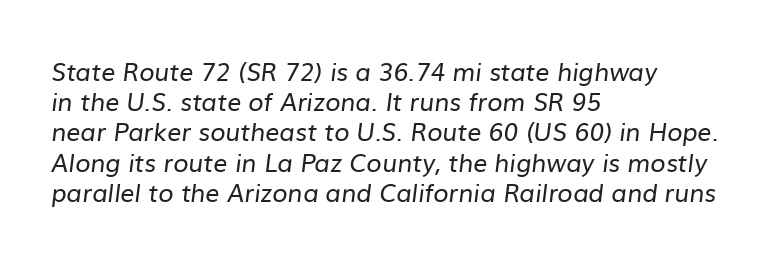
Q: Is the text bold? A: No.
Q: Is the text underlined? A: No.
Q: How is the paragraph aligned? A: Left-aligned.
Q: Is the spacing between letters normal or unusually wide? A: Normal.
